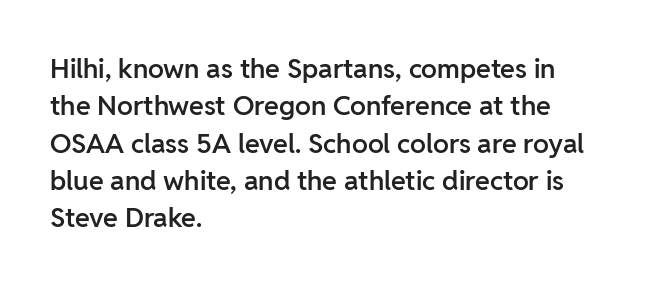
Q: Is the text bold? A: Semi-bold.
Q: Is the text italic (slanted)? A: No, it is upright.
Q: Is the text underlined? A: No.
Q: How is the paragraph aligned? A: Left-aligned.
Q: Is the spacing between letters normal or unusually wide? A: Normal.
Q: Is the spacing between lines tight, normal or loose? A: Normal.
